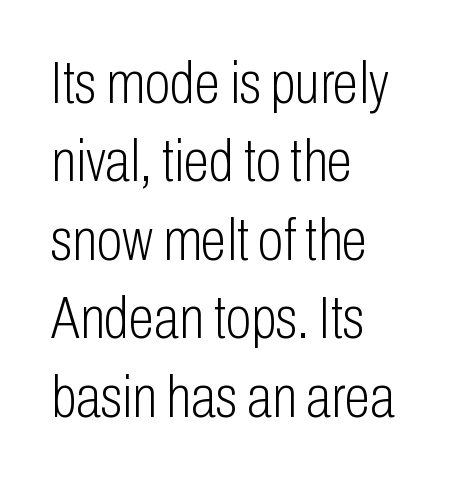
Every row of glyphs begins at an identical x-position on the left. The type is set solid horizontally, with unmodified tracking. Unmarked baselines from the first word to the last. Tall strokes in this sample are plumb rather than angled.
